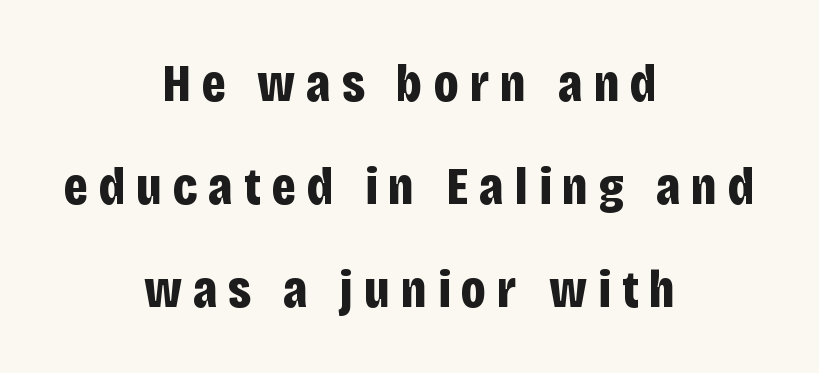
Does the lettering tilt? It doesn't — this is upright. Each word looks stretched out because of the extra space between its letters. The letters advance in unequal steps, a hallmark of proportional type. The glyphs in this specimen are sans serif. The lines are spread far apart with generous leading. The text block is weighted toward neither margin, spreading evenly from the middle.
